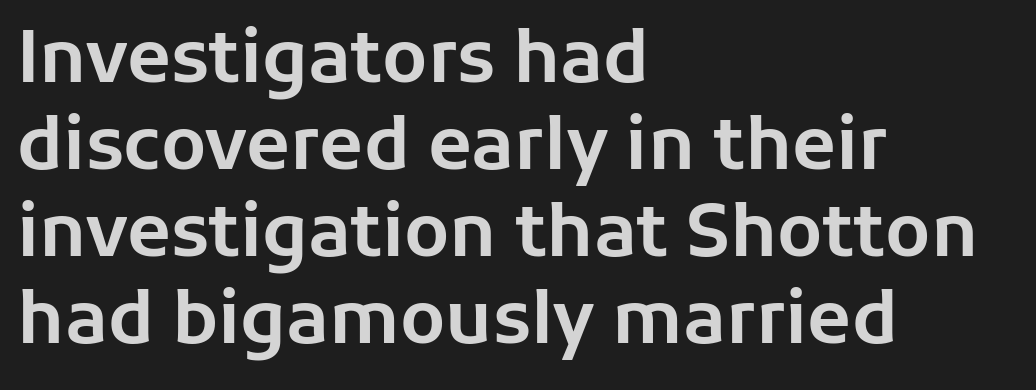
Q: Is the text italic (slanted)? A: No, it is upright.
Q: Is the typeface a serif or a sans-serif typeface? A: Sans-serif.
Q: Is the text underlined? A: No.
Q: How is the paragraph aligned? A: Left-aligned.
Q: Is the spacing between letters normal or unusually wide? A: Normal.
Q: Width (condensed, normal, or wide)? A: Normal.
Q: Stroke contrast? A: Low.
Q: x-height? A: Medium.
Q: Monospaced? A: No.
